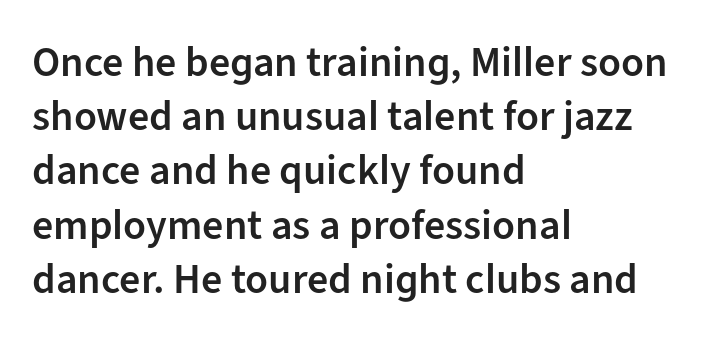
{"serif": "no", "italic": "no", "bold": "semi", "weight": "semibold", "width": "normal", "stroke_contrast": "low", "x_height": "medium", "monospaced": "no", "underline": "no", "align": "left", "line_spacing": "normal", "line_spacing_ratio": 1.29, "letter_spacing": "normal", "letter_spacing_em": 0.0, "glyph_px": 42}
